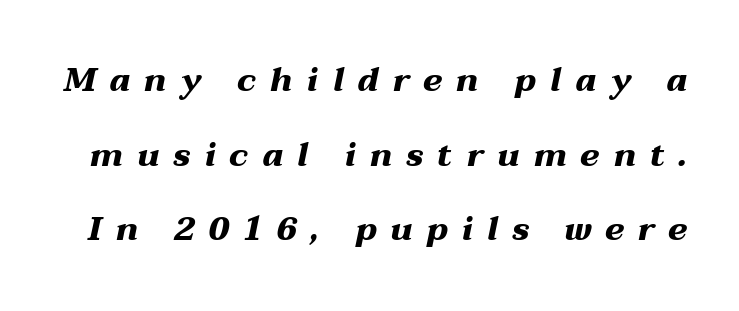
Q: Is the text bold? A: Yes.
Q: Is the text italic (slanted)? A: Yes, it leans right by about 12 degrees.
Q: Is the text underlined? A: No.
Q: Is the spacing between letters normal or unusually wide? A: Unusually wide.
Q: Is the spacing between lines tight, normal or loose? A: Loose.
Q: Width (condensed, normal, or wide)? A: Wide.
Q: Stroke contrast? A: Medium.
Q: x-height? A: Medium.
Q: Monospaced? A: No.
